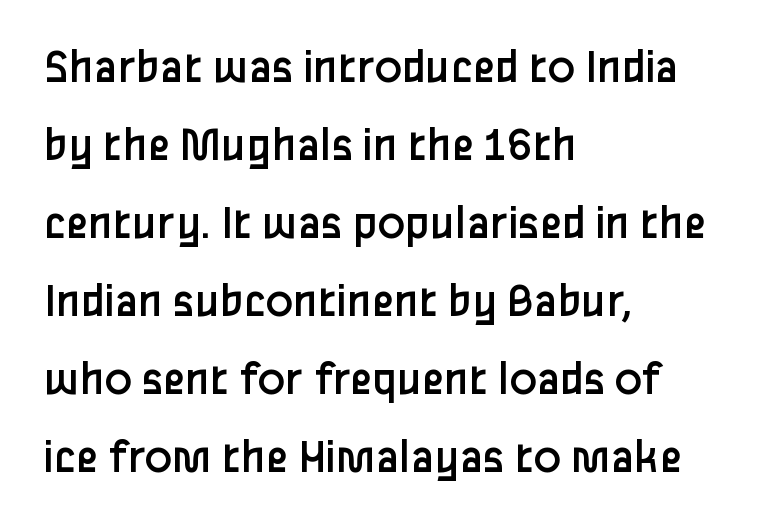
{"serif": "no", "italic": "no", "bold": "no", "weight": "regular", "width": "normal", "stroke_contrast": "low", "x_height": "medium", "monospaced": "no", "underline": "no", "align": "left", "line_spacing": "normal", "line_spacing_ratio": 1.56, "letter_spacing": "normal", "letter_spacing_em": 0.0, "glyph_px": 50}
